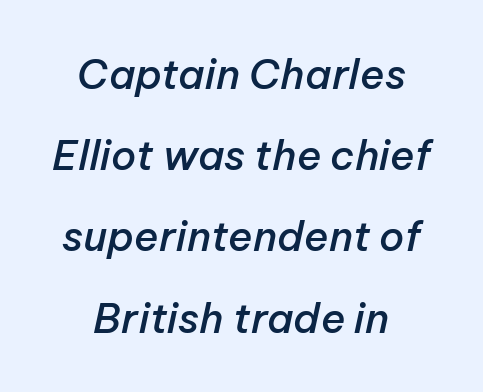
{"italic": "yes", "lean": "right", "slant_degrees": 12, "bold": "semi", "weight": "semibold", "width": "normal", "stroke_contrast": "low", "x_height": "medium", "monospaced": "no", "underline": "no", "align": "center", "line_spacing": "loose", "line_spacing_ratio": 1.98, "letter_spacing": "normal", "letter_spacing_em": 0.0, "glyph_px": 41}
